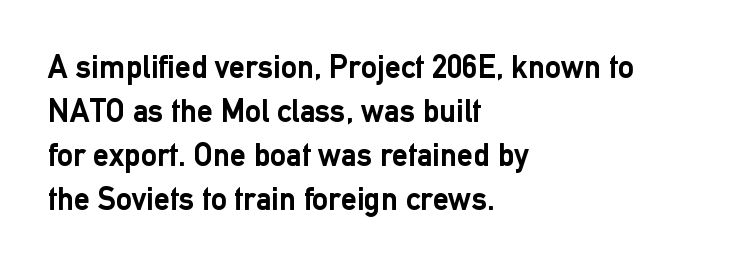
{"serif": "no", "italic": "no", "bold": "yes", "weight": "semibold", "width": "normal", "stroke_contrast": "low", "x_height": "medium", "monospaced": "no", "underline": "no", "align": "left", "line_spacing": "normal", "line_spacing_ratio": 1.38, "letter_spacing": "normal", "letter_spacing_em": 0.0, "glyph_px": 32}
